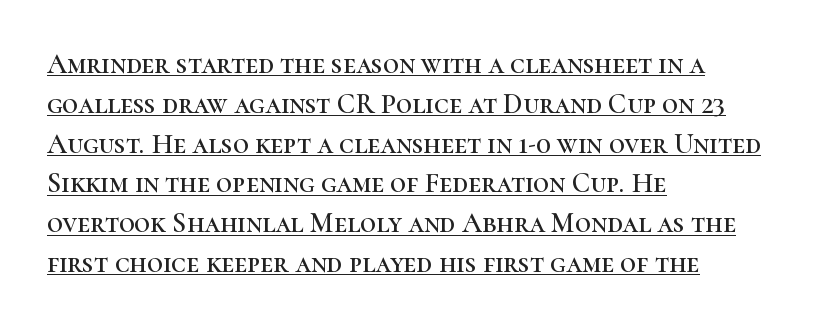
Q: Is the text italic (slanted)? A: No, it is upright.
Q: Is the typeface a serif or a sans-serif typeface? A: Serif.
Q: Is the text underlined? A: Yes.
Q: How is the paragraph aligned? A: Left-aligned.
Q: Is the spacing between letters normal or unusually wide? A: Normal.
Q: Is the spacing between lines tight, normal or loose? A: Normal.
Q: Width (condensed, normal, or wide)? A: Normal.
Q: Stroke contrast? A: High.
Q: x-height? A: Medium.
Q: Monospaced? A: No.
